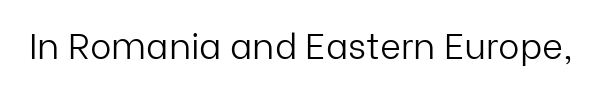
{"serif": "no", "italic": "no", "bold": "no", "weight": "light", "width": "normal", "stroke_contrast": "low", "x_height": "medium", "monospaced": "no", "underline": "no", "letter_spacing": "normal", "letter_spacing_em": 0.0, "glyph_px": 36}
